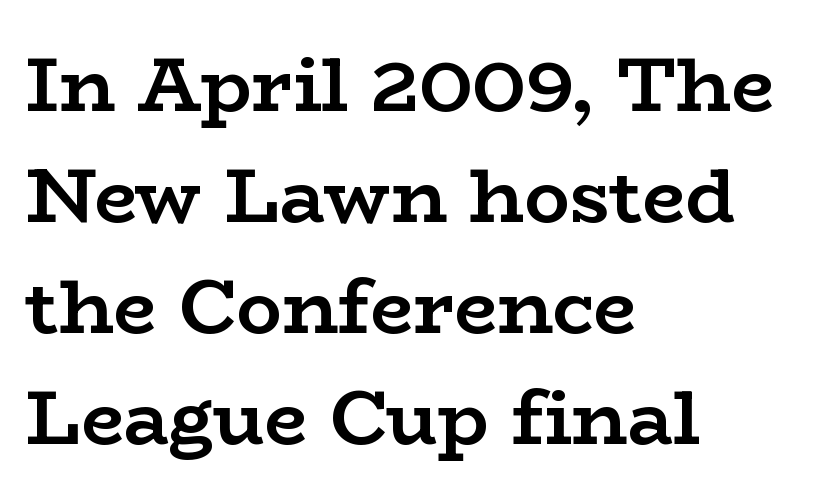
{"serif": "yes", "italic": "no", "bold": "yes", "weight": "semibold", "width": "wide", "stroke_contrast": "low", "x_height": "medium", "monospaced": "no", "underline": "no", "align": "left", "line_spacing": "normal", "line_spacing_ratio": 1.46, "letter_spacing": "normal", "letter_spacing_em": 0.0, "glyph_px": 76}
